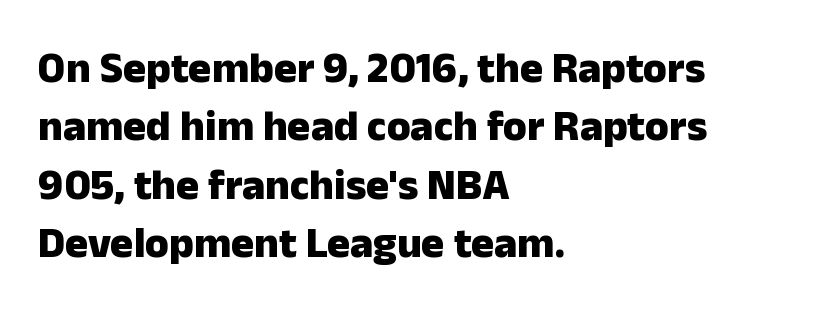
Q: Is the text bold? A: Yes.
Q: Is the text italic (slanted)? A: No, it is upright.
Q: Is the typeface a serif or a sans-serif typeface? A: Sans-serif.
Q: Is the text underlined? A: No.
Q: How is the paragraph aligned? A: Left-aligned.
Q: Is the spacing between letters normal or unusually wide? A: Normal.
Q: Is the spacing between lines tight, normal or loose? A: Normal.
Q: Width (condensed, normal, or wide)? A: Normal.
Q: Stroke contrast? A: Low.
Q: x-height? A: Medium.
Q: Monospaced? A: No.
